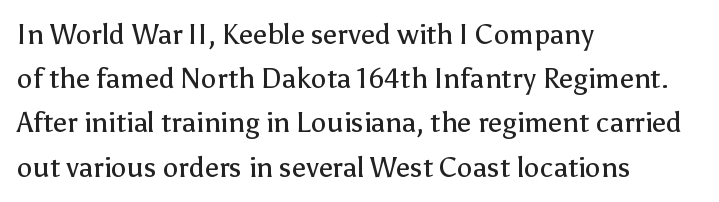
The image shows 28 px regular-weight sans-serif type, upright; set left-aligned, normal line spacing (1.58x), normal letter spacing, not underlined; low stroke contrast and a medium x-height.
